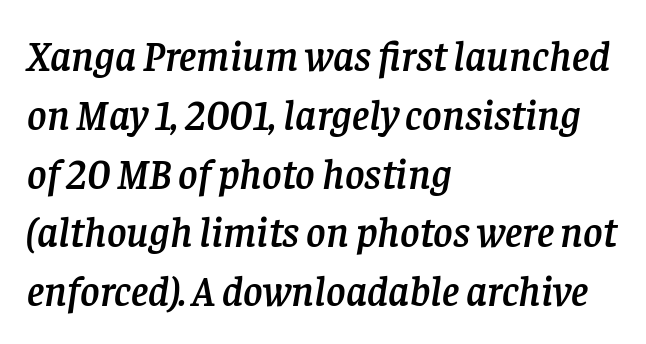
{"serif": "yes", "italic": "yes", "lean": "right", "slant_degrees": 8, "width": "normal", "stroke_contrast": "low", "x_height": "large", "monospaced": "no", "underline": "no", "align": "left", "line_spacing": "normal", "line_spacing_ratio": 1.4, "letter_spacing": "normal", "letter_spacing_em": 0.0, "glyph_px": 42}
